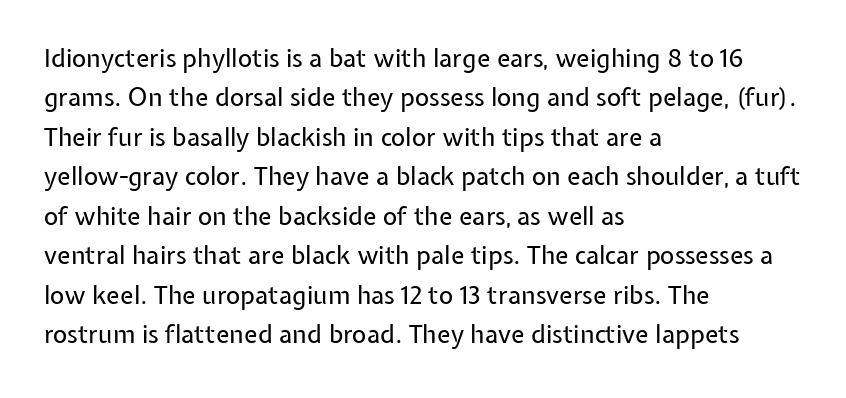
The image shows 25 px text type, upright; set left-aligned, normal line spacing (1.58x), normal letter spacing, not underlined.
